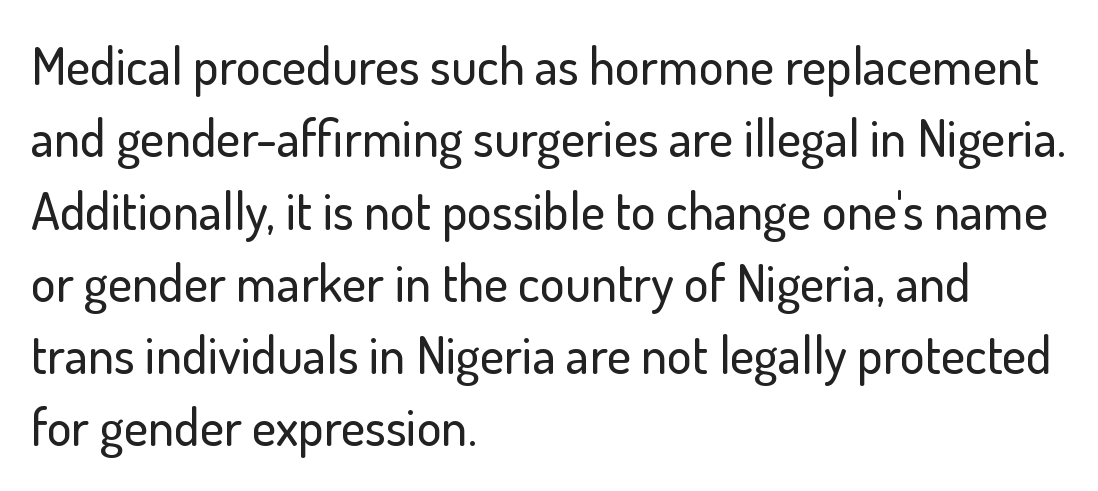
Q: Is the text italic (slanted)? A: No, it is upright.
Q: Is the typeface a serif or a sans-serif typeface? A: Sans-serif.
Q: Is the text underlined? A: No.
Q: How is the paragraph aligned? A: Left-aligned.
Q: Is the spacing between letters normal or unusually wide? A: Normal.
Q: Is the spacing between lines tight, normal or loose? A: Normal.
Q: Width (condensed, normal, or wide)? A: Normal.
Q: Stroke contrast? A: Low.
Q: x-height? A: Small.
Q: Monospaced? A: No.
